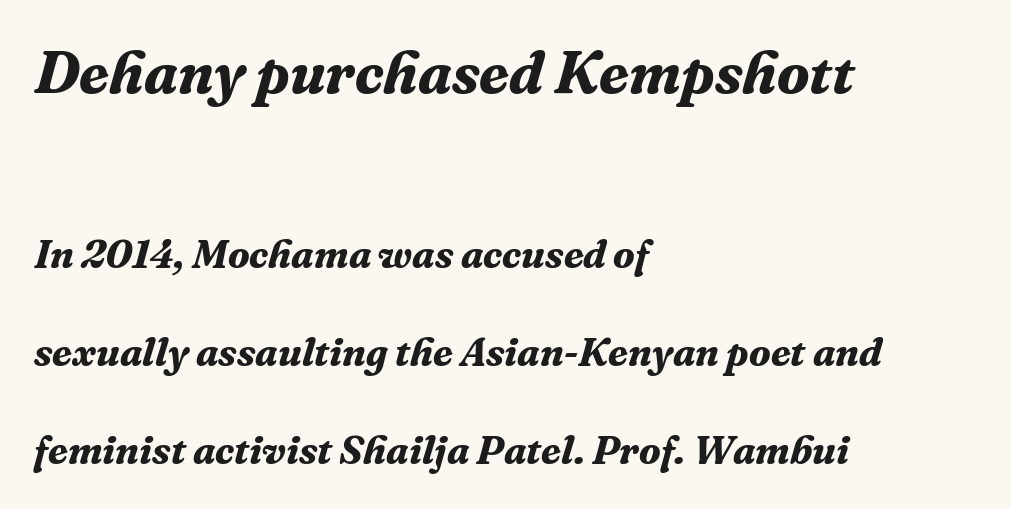
{"serif": "yes", "italic": "yes", "lean": "right", "slant_degrees": 16, "bold": "yes", "weight": "bold", "width": "normal", "stroke_contrast": "medium", "x_height": "medium", "monospaced": "no", "underline": "no", "align": "left", "line_spacing": "loose", "line_spacing_ratio": 2.44, "letter_spacing": "normal", "letter_spacing_em": 0.0, "larger_block": "first", "size_ratio": 1.5, "glyph_px": 60}
